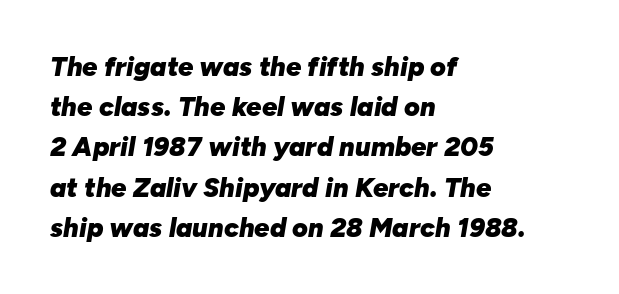
{"italic": "yes", "lean": "right", "slant_degrees": 10, "bold": "yes", "underline": "no", "align": "left", "line_spacing": "normal", "line_spacing_ratio": 1.49, "letter_spacing": "normal", "letter_spacing_em": 0.0, "glyph_px": 27}
